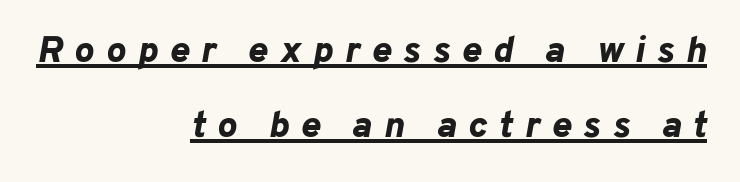
The image shows 37 px bold type, italic (leaning right); set right-aligned, loose line spacing (2.04x), unusually wide letter spacing (+0.32 em), underlined; low stroke contrast and a medium x-height.
